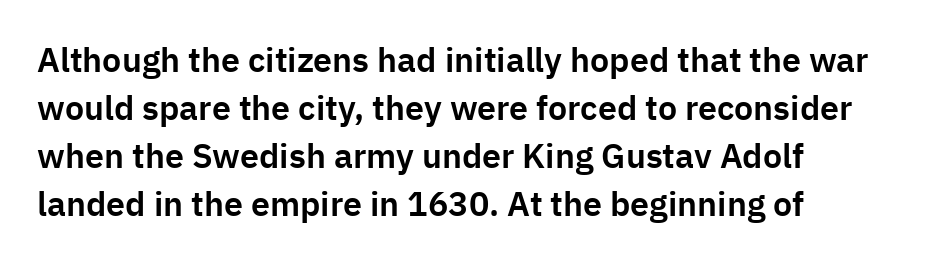
Q: Is the text italic (slanted)? A: No, it is upright.
Q: Is the typeface a serif or a sans-serif typeface? A: Sans-serif.
Q: Is the text underlined? A: No.
Q: How is the paragraph aligned? A: Left-aligned.
Q: Is the spacing between letters normal or unusually wide? A: Normal.
Q: Is the spacing between lines tight, normal or loose? A: Normal.
Q: Width (condensed, normal, or wide)? A: Normal.
Q: Stroke contrast? A: Low.
Q: x-height? A: Medium.
Q: Monospaced? A: No.
